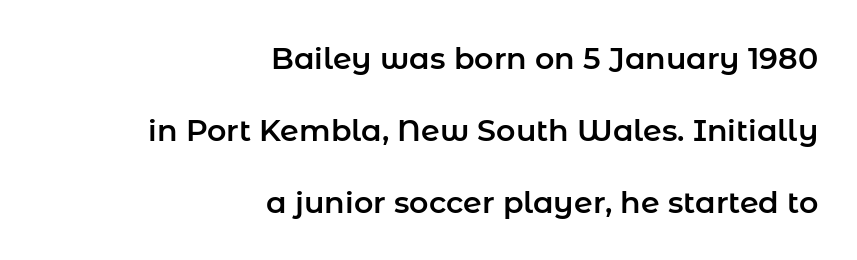
The image shows 30 px sans-serif type, upright; set right-aligned, loose line spacing (2.4x), normal letter spacing, not underlined; low stroke contrast and a medium x-height.
